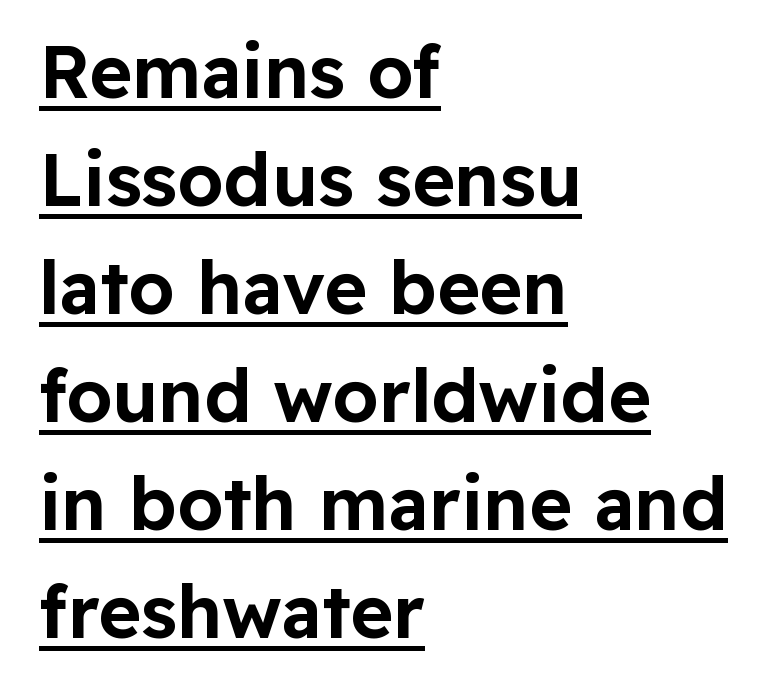
Each letter keeps its own natural width here, so spacing adapts to shape. Teacher's note: observe the even left margin — that is flush-left alignment. Nope, not italic — everything's standing straight. In terms of letterspacing, this is plain default setting. A typesetter would label this face a sans.
